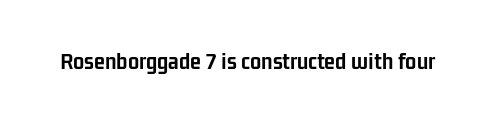
{"italic": "no", "bold": "yes", "underline": "no", "letter_spacing": "normal", "letter_spacing_em": 0.0, "glyph_px": 25}
